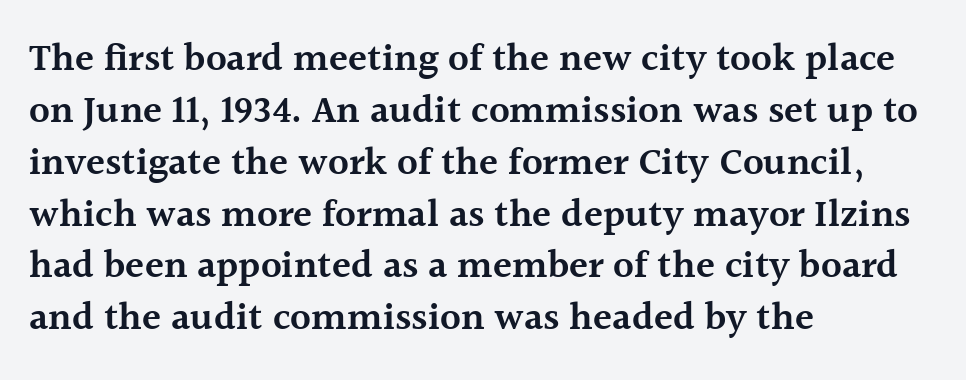
Letterform terminals end in serifs throughout the passage. Interline gaps are of average width in this sample. Upright lettering throughout. This rendering uses left alignment, leaving the right contour irregular. In terms of weight, the rendering is demibold, just under bold. What stands out about the letter spacing? Nothing — it is the standard amount.
